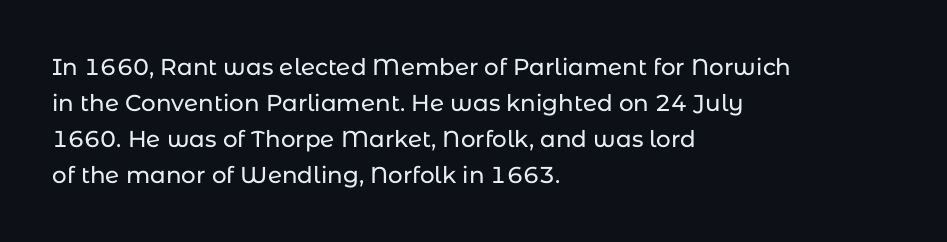
Regular leading. Check under the words: just untouched page. The type is set solid horizontally, with unmodified tracking. The paragraph has a hard left edge and a soft right edge.
